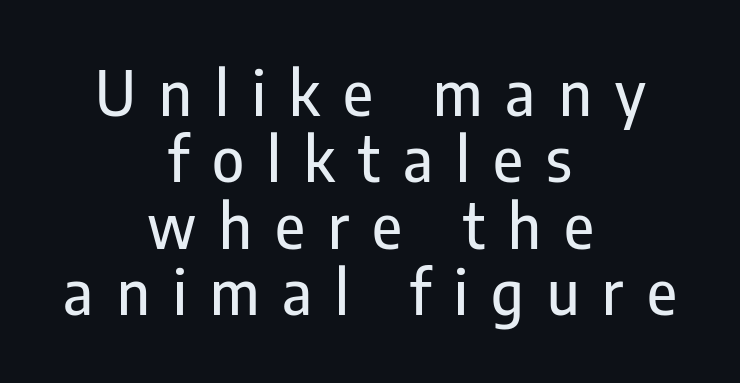
One glance says dense: line gaps are narrower than usual. The gap between lines stays unmarked. The passage shown has open, widely tracked lettering throughout. Here the designer chose a conventional face with non-uniform glyph widths. Style check: upright. The letters carry no serifs — their stems end cleanly without finishing strokes.
